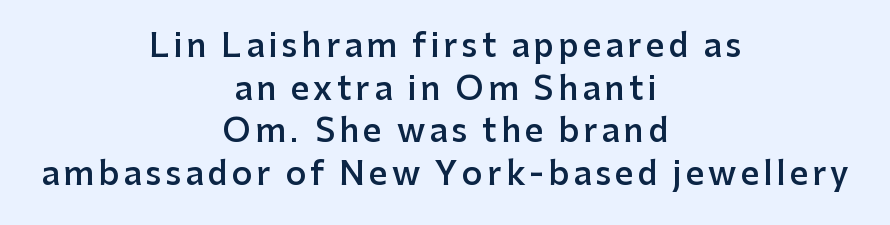
Q: Is the text bold? A: Semi-bold.
Q: Is the text italic (slanted)? A: No, it is upright.
Q: Is the typeface a serif or a sans-serif typeface? A: Sans-serif.
Q: Is the text underlined? A: No.
Q: How is the paragraph aligned? A: Centered.
Q: Is the spacing between lines tight, normal or loose? A: Normal.
Q: Width (condensed, normal, or wide)? A: Normal.
Q: Stroke contrast? A: Low.
Q: x-height? A: Medium.
Q: Monospaced? A: No.
